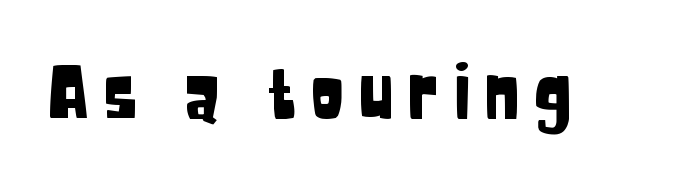
Descenders are the only things crossing below the line. Ordinary non-slanted type is in use. Spacing verdict: proportional, widths tailored to each character. The rendering shows plain stroke endings on the letterforms — a sans-serif design.
